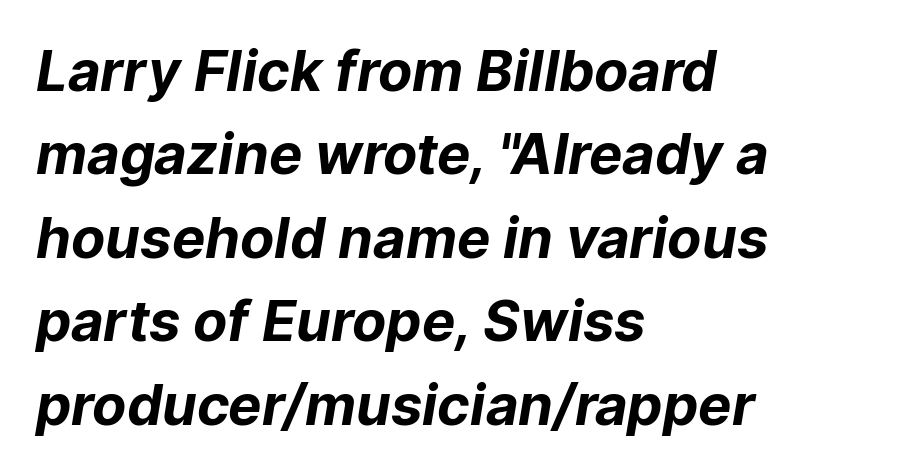
Q: Is the text bold? A: Yes.
Q: Is the typeface a serif or a sans-serif typeface? A: Sans-serif.
Q: Is the text underlined? A: No.
Q: How is the paragraph aligned? A: Left-aligned.
Q: Is the spacing between letters normal or unusually wide? A: Normal.
Q: Is the spacing between lines tight, normal or loose? A: Normal.
Q: Width (condensed, normal, or wide)? A: Normal.
Q: Stroke contrast? A: Low.
Q: x-height? A: Medium.
Q: Monospaced? A: No.
